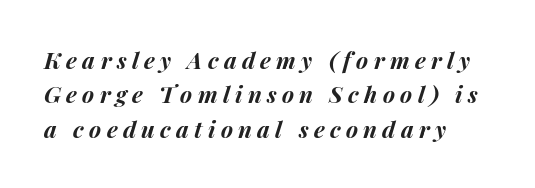
Display-style spreading of the glyphs; the letterfit is very open. Italic? Definitely — the glyphs are oblique. Baseline-to-baseline distance is the conventional proportion of letter height. Typographic density is high because the face is bold.
